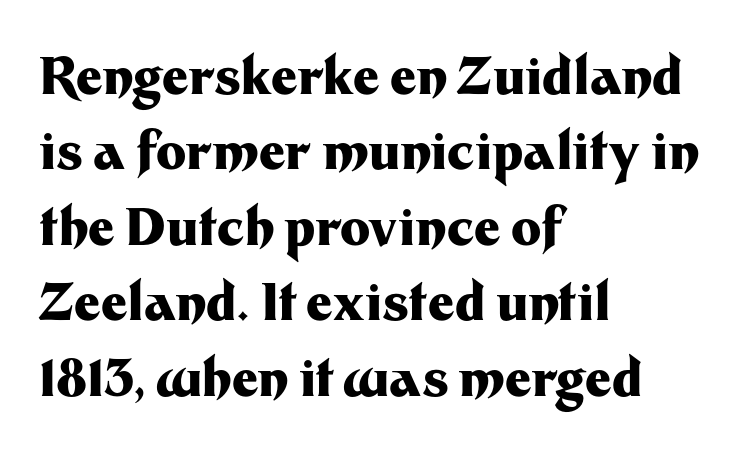
The image shows 51 px heavy sans-serif type, upright; set left-aligned, normal line spacing (1.48x), normal letter spacing, not underlined; medium stroke contrast and a medium x-height.
